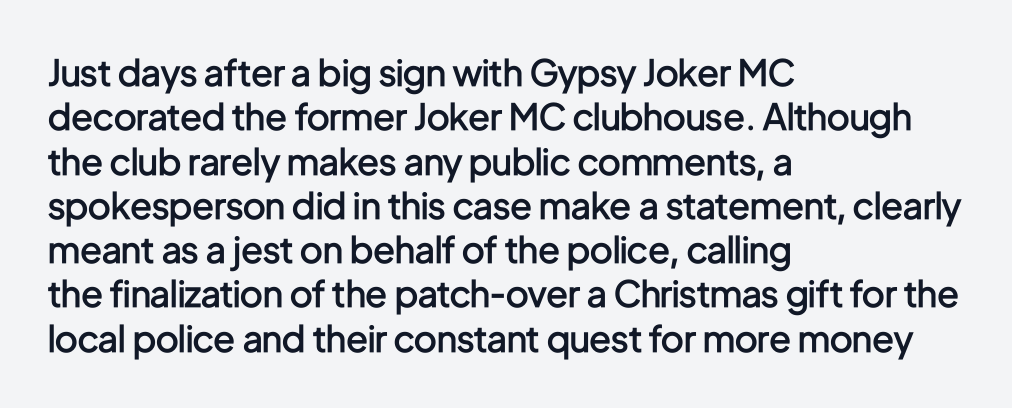
The passage shown is typed in a proportional face where columns would drift. Alignment: flush left. The font's upright variant was chosen for this text. The gap between lines stays unmarked. I'd describe the lettering as semibold — firm but not a full bold. Characters follow at the spacing the type designer built in.
